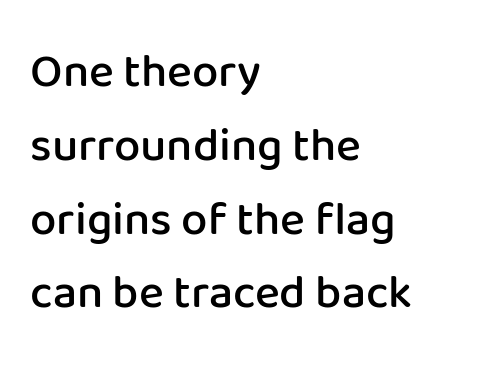
Q: Is the text bold? A: Semi-bold.
Q: Is the text italic (slanted)? A: No, it is upright.
Q: Is the typeface a serif or a sans-serif typeface? A: Sans-serif.
Q: Is the text underlined? A: No.
Q: How is the paragraph aligned? A: Left-aligned.
Q: Is the spacing between letters normal or unusually wide? A: Normal.
Q: Is the spacing between lines tight, normal or loose? A: Normal.
Q: Width (condensed, normal, or wide)? A: Normal.
Q: Stroke contrast? A: Low.
Q: x-height? A: Medium.
Q: Monospaced? A: No.
